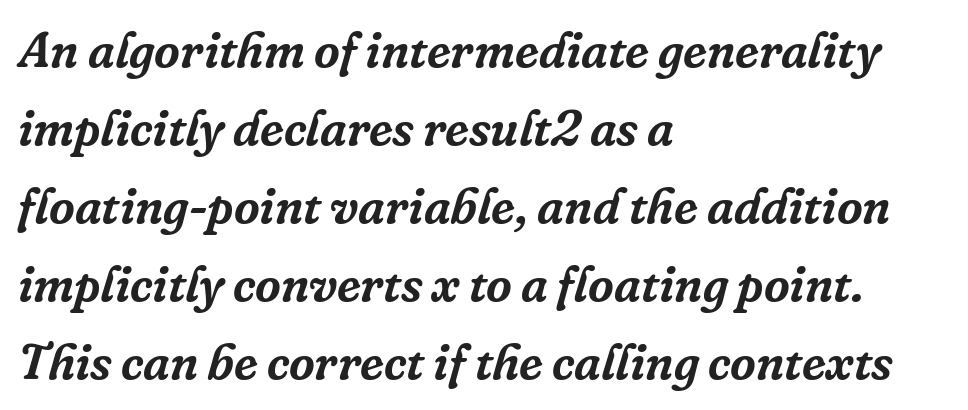
Q: Is the text italic (slanted)? A: Yes, it leans right by about 16 degrees.
Q: Is the typeface a serif or a sans-serif typeface? A: Serif.
Q: Is the text underlined? A: No.
Q: How is the paragraph aligned? A: Left-aligned.
Q: Is the spacing between letters normal or unusually wide? A: Normal.
Q: Is the spacing between lines tight, normal or loose? A: Normal.
Q: Width (condensed, normal, or wide)? A: Normal.
Q: Stroke contrast? A: Low.
Q: x-height? A: Medium.
Q: Monospaced? A: No.
